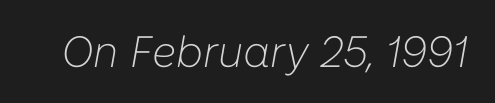
{"italic": "yes", "lean": "right", "slant_degrees": 10, "bold": "no", "weight": "light", "width": "normal", "stroke_contrast": "low", "x_height": "medium", "monospaced": "no", "underline": "no", "letter_spacing": "normal", "letter_spacing_em": 0.0, "glyph_px": 44}
